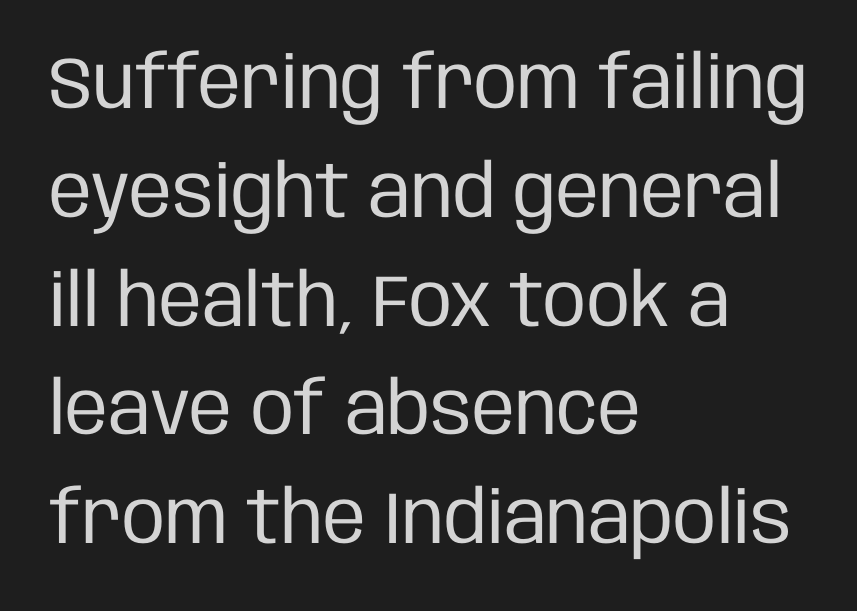
Q: Is the text bold? A: No.
Q: Is the text italic (slanted)? A: No, it is upright.
Q: Is the typeface a serif or a sans-serif typeface? A: Sans-serif.
Q: Is the text underlined? A: No.
Q: How is the paragraph aligned? A: Left-aligned.
Q: Is the spacing between letters normal or unusually wide? A: Normal.
Q: Is the spacing between lines tight, normal or loose? A: Normal.
Q: Width (condensed, normal, or wide)? A: Condensed.
Q: Stroke contrast? A: Low.
Q: x-height? A: Large.
Q: Monospaced? A: No.
